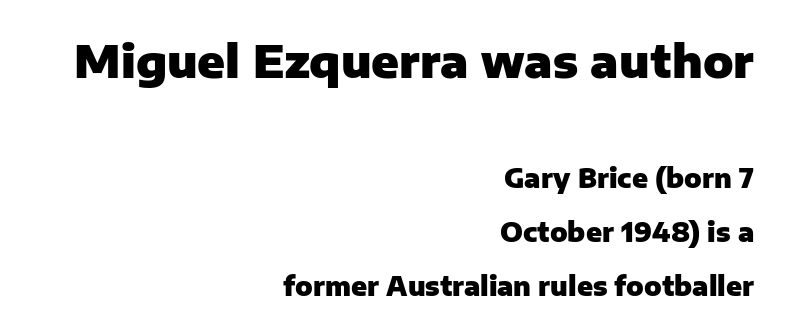
Q: Is the text bold? A: Yes.
Q: Is the text italic (slanted)? A: No, it is upright.
Q: Is the typeface a serif or a sans-serif typeface? A: Sans-serif.
Q: Is the text underlined? A: No.
Q: How is the paragraph aligned? A: Right-aligned.
Q: Is the spacing between letters normal or unusually wide? A: Normal.
Q: Is the spacing between lines tight, normal or loose? A: Loose.
Q: Which block of text is set in a larger size, the first (top) or the second (bottom)? A: The first (top) one.
Q: Width (condensed, normal, or wide)? A: Normal.
Q: Stroke contrast? A: Low.
Q: x-height? A: Medium.
Q: Monospaced? A: No.
